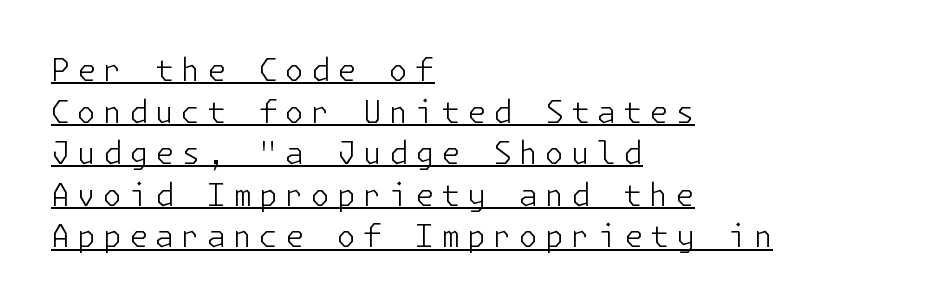
{"serif": "no", "italic": "no", "bold": "no", "weight": "light", "width": "normal", "stroke_contrast": "low", "x_height": "medium", "underline": "yes", "align": "left", "line_spacing": "normal", "line_spacing_ratio": 1.34, "letter_spacing": "wide", "letter_spacing_em": 0.22, "glyph_px": 31}
